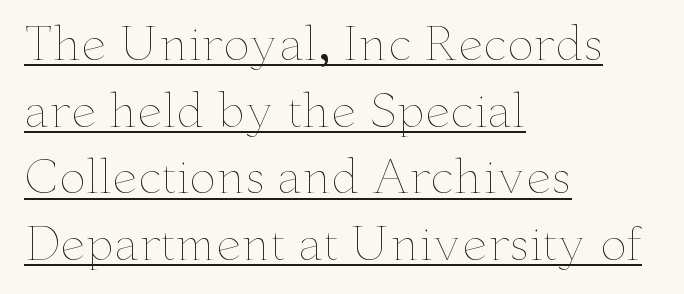
The image shows 45 px thin, wide type, upright; set left-aligned, normal line spacing (1.48x), normal letter spacing, underlined; low stroke contrast and a small x-height.
